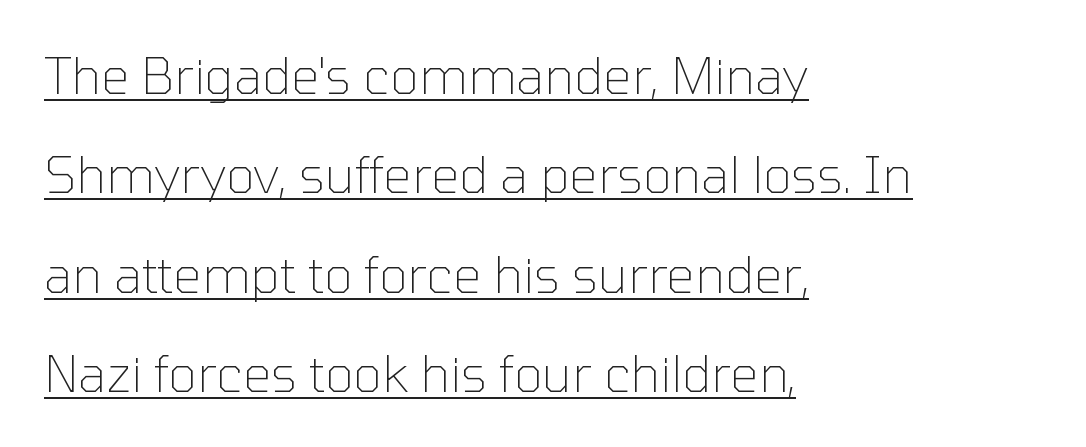
{"serif": "no", "italic": "no", "bold": "no", "weight": "thin", "width": "normal", "stroke_contrast": "low", "x_height": "medium", "monospaced": "no", "underline": "yes", "align": "left", "line_spacing": "loose", "line_spacing_ratio": 1.99, "letter_spacing": "normal", "letter_spacing_em": 0.0, "glyph_px": 50}
